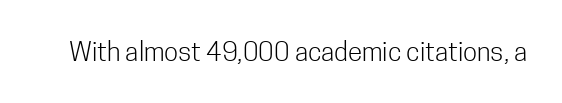
Q: Is the text bold? A: No.
Q: Is the text italic (slanted)? A: No, it is upright.
Q: Is the text underlined? A: No.
Q: Is the spacing between letters normal or unusually wide? A: Normal.
